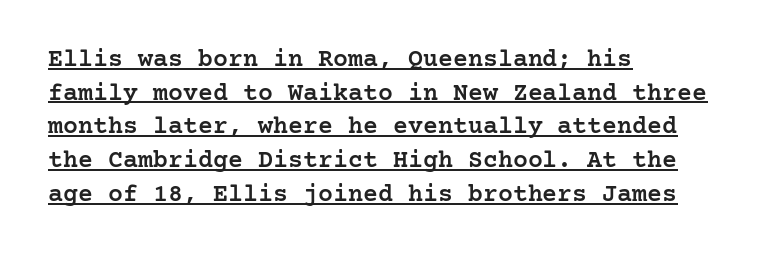
The image shows 25 px text type, upright; set left-aligned, normal line spacing (1.35x), normal letter spacing, underlined.
